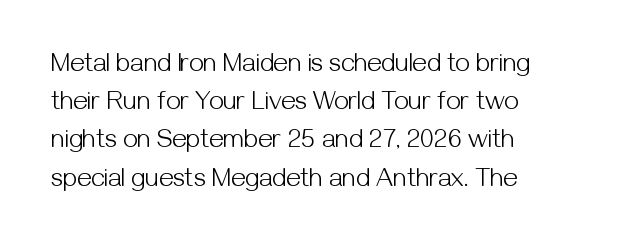
The image shows 26 px text type, upright; set left-aligned, normal line spacing (1.47x), normal letter spacing, not underlined.
